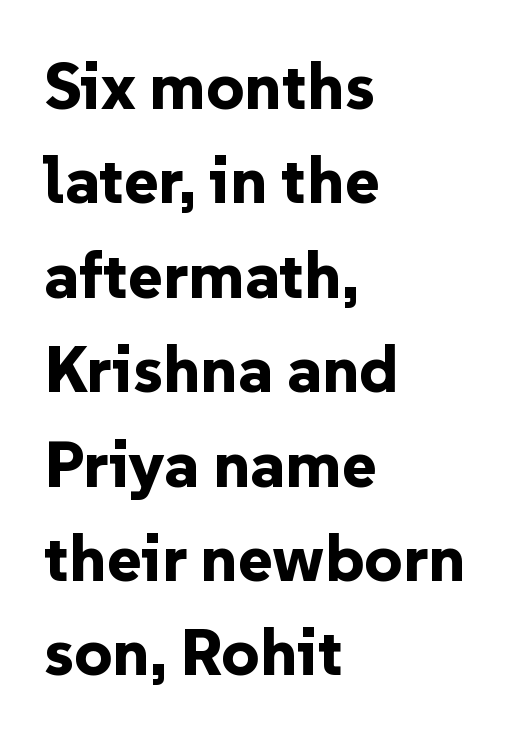
Q: Is the text bold? A: Yes.
Q: Is the text italic (slanted)? A: No, it is upright.
Q: Is the typeface a serif or a sans-serif typeface? A: Sans-serif.
Q: Is the text underlined? A: No.
Q: How is the paragraph aligned? A: Left-aligned.
Q: Is the spacing between letters normal or unusually wide? A: Normal.
Q: Is the spacing between lines tight, normal or loose? A: Normal.
Q: Width (condensed, normal, or wide)? A: Normal.
Q: Stroke contrast? A: Low.
Q: x-height? A: Medium.
Q: Monospaced? A: No.
